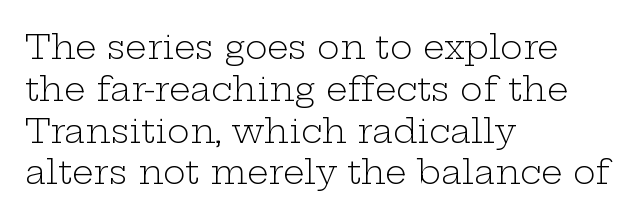
The image shows 34 px light, wide serif type, upright; set left-aligned, line spacing 1.23x, normal letter spacing, not underlined; low stroke contrast and a medium x-height.
